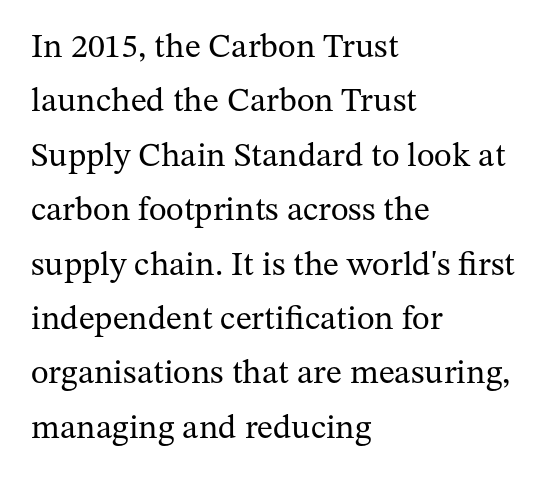
The image shows 34 px regular-weight serif type, upright; set left-aligned, normal line spacing (1.6x), normal letter spacing, not underlined; medium stroke contrast and a medium x-height.
